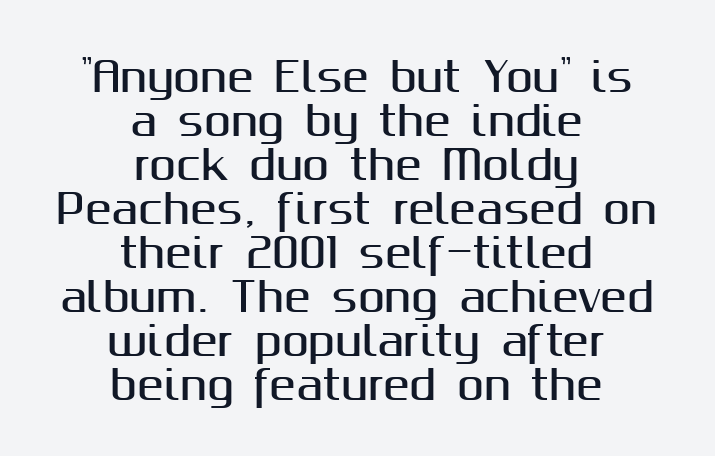
{"serif": "no", "italic": "no", "width": "normal", "stroke_contrast": "medium", "x_height": "medium", "monospaced": "no", "underline": "no", "align": "center", "line_spacing": "tight", "line_spacing_ratio": 1.1, "letter_spacing": "normal", "letter_spacing_em": 0.0, "glyph_px": 40}
